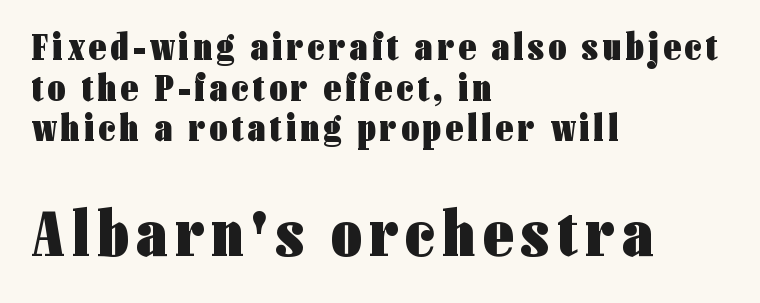
How would I describe the line gaps? Narrow and economical. The lines in this sample share a left origin and differ only in where they stop. Set as a true bold cut, around the 700 mark. Just letters on the line, the space beneath them empty. Typographically, this falls in the sans-serif category.
